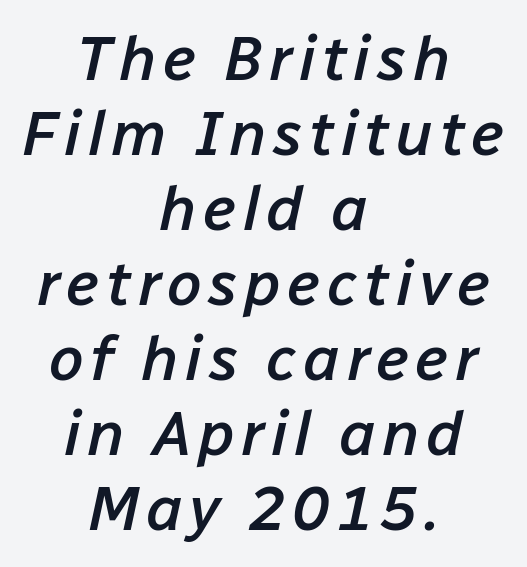
The image shows 63 px semibold type, italic (leaning right); set centered, line spacing 1.19x, not underlined; low stroke contrast and a medium x-height.
